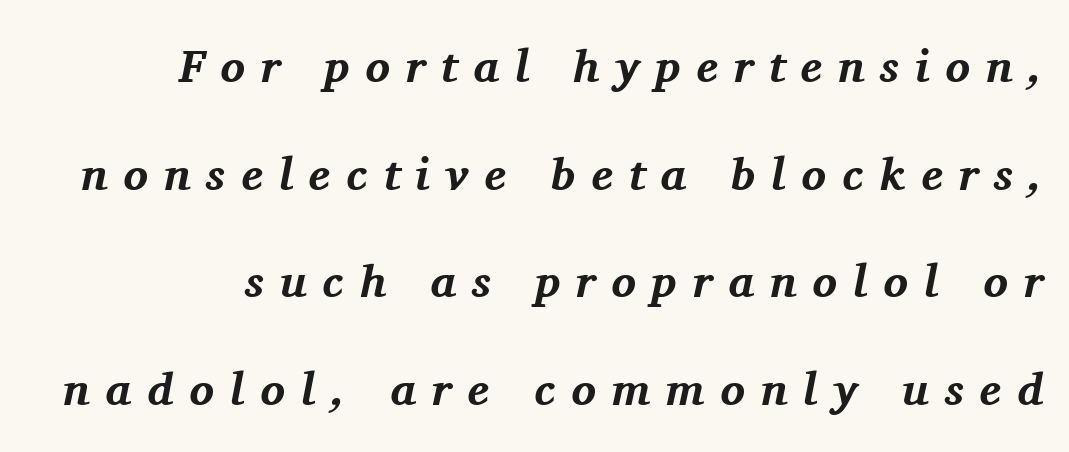
The image shows 46 px bold serif type, italic (leaning right); set loose line spacing (2.34x), unusually wide letter spacing (+0.34 em), not underlined; medium stroke contrast and a medium x-height.
